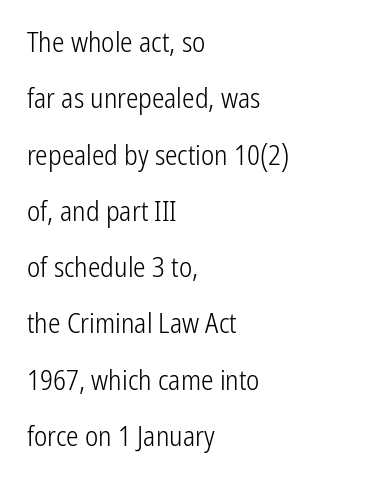
Caption: face not bold, strokes unweighted. No italicization has been applied; the sample stays upright. Summary of vertical rhythm: relaxed, with wide interline spacing. Caption: multi-line text, flush left, ragged right. A typesetter would call this proportional, since set widths differ per character.
